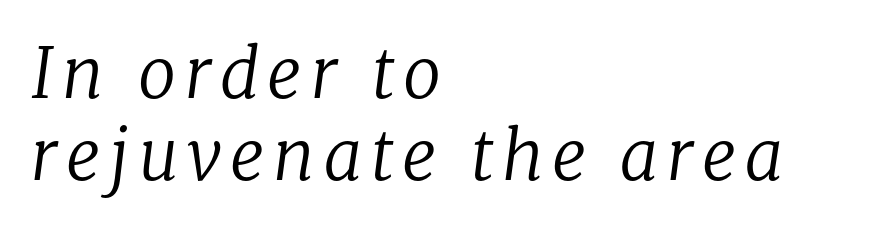
Varying glyph widths throughout — classic text-font behaviour. Slant detected: the letters are inclined. Yep, those are serifs on the letters. The words here are not underlined. The letterforms sit at book weight or below.
